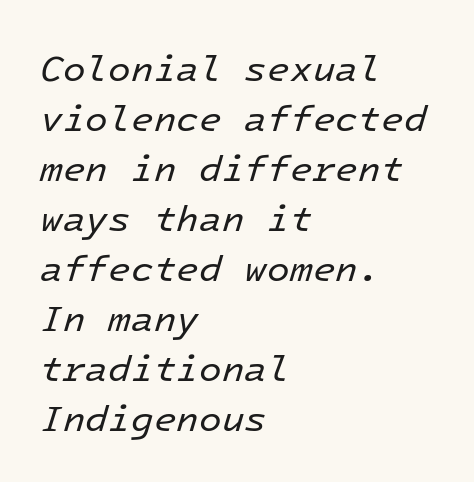
Q: Is the text bold? A: No.
Q: Is the text italic (slanted)? A: Yes, it leans right by about 16 degrees.
Q: Is the text underlined? A: No.
Q: How is the paragraph aligned? A: Left-aligned.
Q: Is the spacing between letters normal or unusually wide? A: Normal.
Q: Is the spacing between lines tight, normal or loose? A: Normal.
Q: Width (condensed, normal, or wide)? A: Normal.
Q: Stroke contrast? A: Low.
Q: x-height? A: Medium.
Q: Monospaced? A: Yes.
